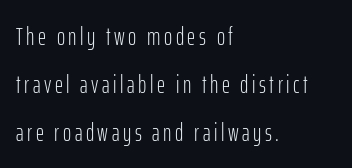
{"italic": "no", "bold": "no", "underline": "no", "align": "left", "line_spacing": "loose", "line_spacing_ratio": 1.92, "glyph_px": 25}
